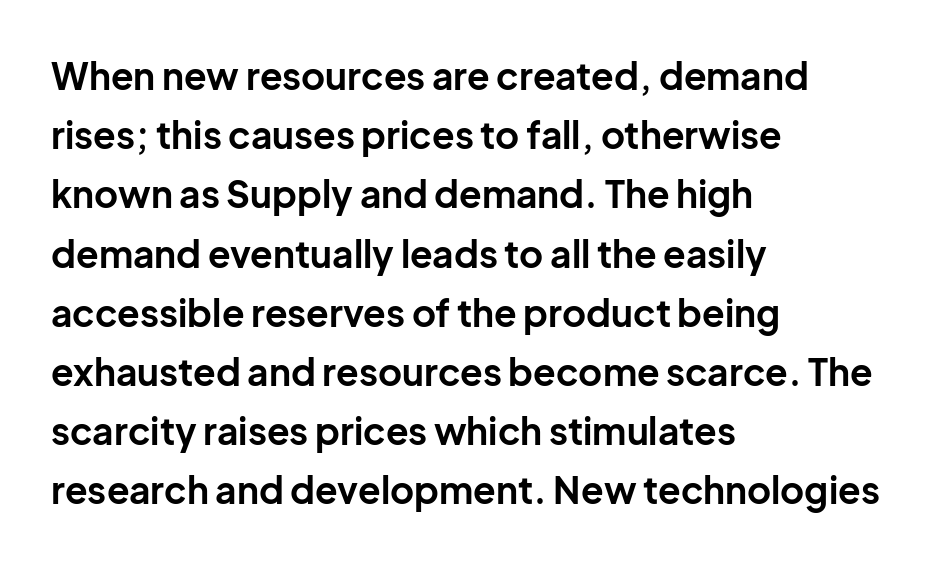
Q: Is the text bold? A: Yes.
Q: Is the text italic (slanted)? A: No, it is upright.
Q: Is the typeface a serif or a sans-serif typeface? A: Sans-serif.
Q: Is the text underlined? A: No.
Q: How is the paragraph aligned? A: Left-aligned.
Q: Is the spacing between letters normal or unusually wide? A: Normal.
Q: Is the spacing between lines tight, normal or loose? A: Normal.
Q: Width (condensed, normal, or wide)? A: Normal.
Q: Stroke contrast? A: Low.
Q: x-height? A: Medium.
Q: Monospaced? A: No.
